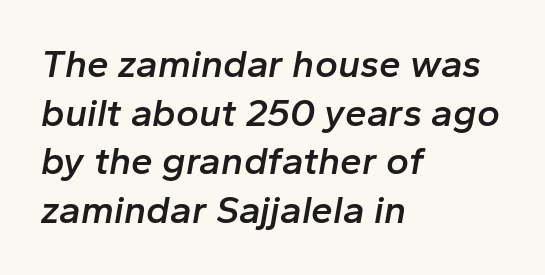
{"italic": "yes", "lean": "right", "slant_degrees": 10, "bold": "semi", "weight": "semibold", "width": "normal", "stroke_contrast": "low", "x_height": "medium", "monospaced": "no", "underline": "no", "align": "left", "line_spacing": "normal", "line_spacing_ratio": 1.25, "letter_spacing": "normal", "letter_spacing_em": 0.0, "glyph_px": 39}
